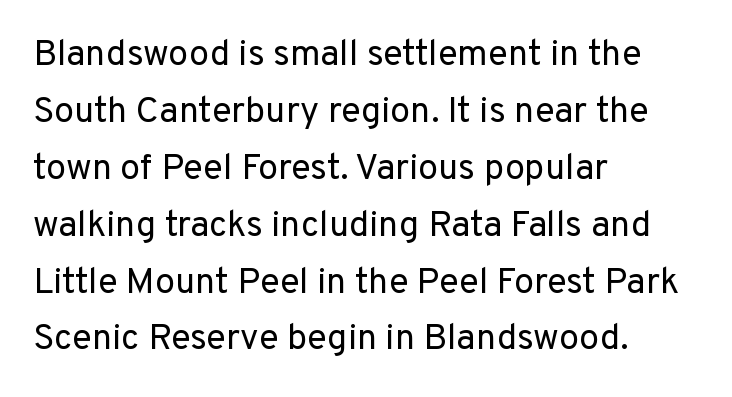
Look at the bottom of the vertical strokes: they stop flat, with no serifs. The passage shown stacks its lines at a standard gap. The compositor pushed each line to the left boundary. Unbolded letterforms with no extra heft. Tracking value appears to be zero — textbook default spacing.
